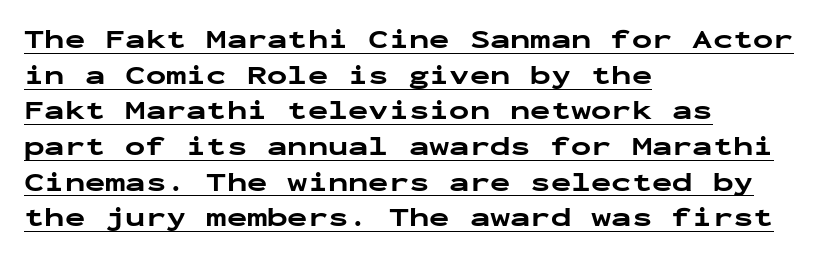
Leading: standard. This is heavy type, rendered in bold. Underline: present. The paragraph has a hard left edge and a soft right edge. In terms of letterspacing, this is plain default setting.
